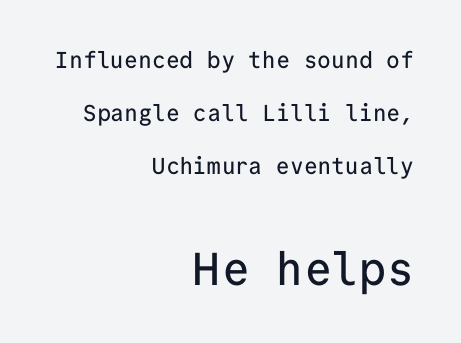
The image shows 46 px sans-serif type, upright, monospaced; set right-aligned, loose line spacing (2.31x), normal letter spacing, not underlined; the second (bottom) block is 2.0x larger; low stroke contrast and a medium x-height.
